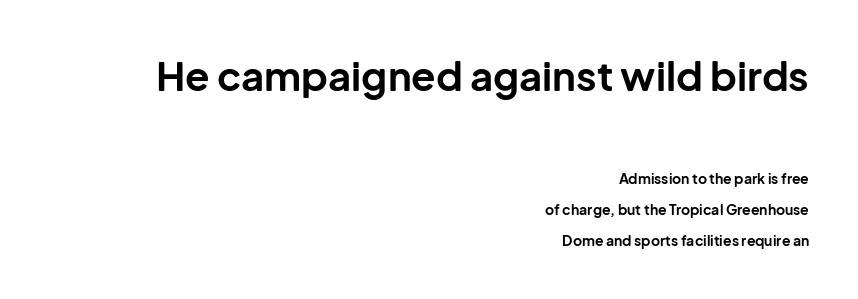
{"serif": "no", "italic": "no", "bold": "yes", "weight": "bold", "width": "normal", "stroke_contrast": "low", "x_height": "medium", "monospaced": "no", "underline": "no", "align": "right", "line_spacing": "loose", "line_spacing_ratio": 2.2, "letter_spacing": "normal", "letter_spacing_em": 0.0, "larger_block": "first", "size_ratio": 2.86, "glyph_px": 40}
